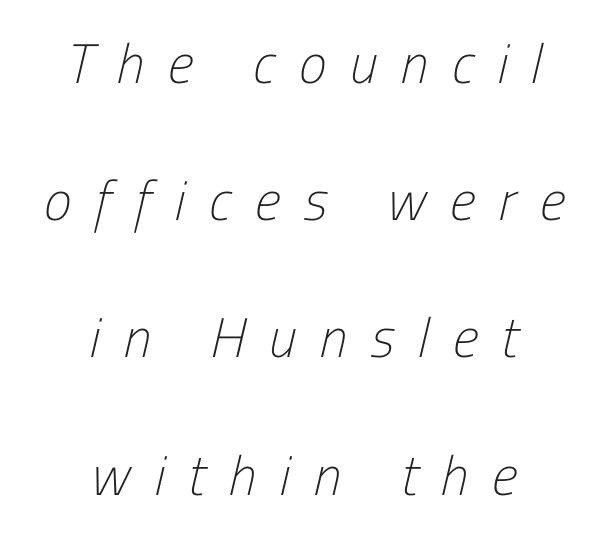
The face used here is proportionally spaced, like ordinary book or web type. These lines are centered, leaving both edges ragged. The letterforms sit at book weight or below. Each letter's strokes conclude bluntly, with no projecting serifs. This block would shrink considerably if given ordinary leading; it's expanded now. Look at the tracking — it's clearly loosened, letters drifting apart.
